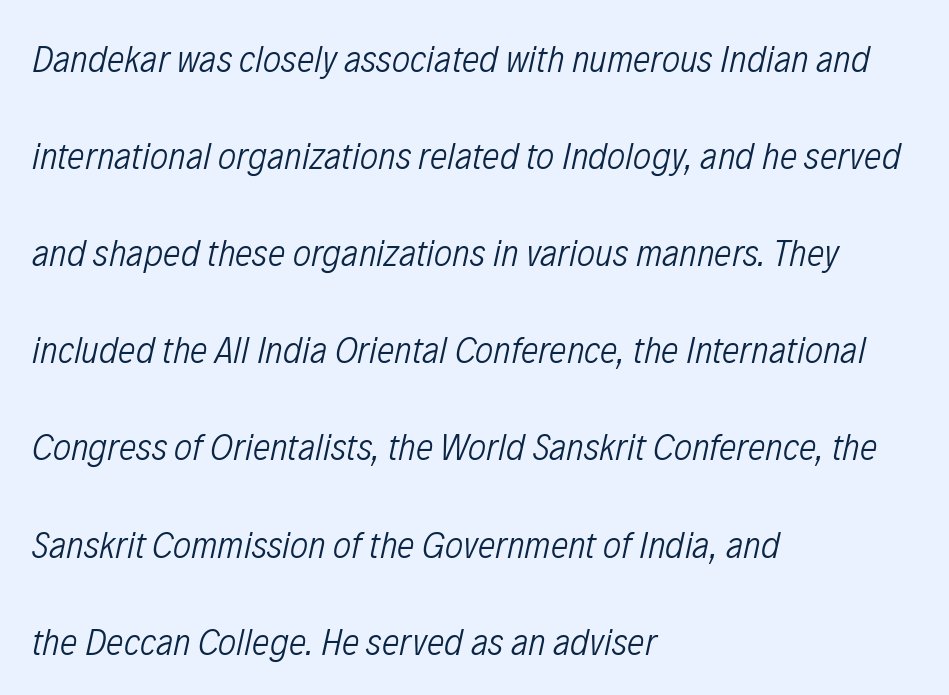
{"italic": "yes", "lean": "right", "slant_degrees": 12, "bold": "no", "weight": "light", "width": "condensed", "stroke_contrast": "low", "x_height": "medium", "monospaced": "no", "underline": "no", "align": "left", "line_spacing": "loose", "line_spacing_ratio": 2.49, "letter_spacing": "normal", "letter_spacing_em": 0.0, "glyph_px": 39}
